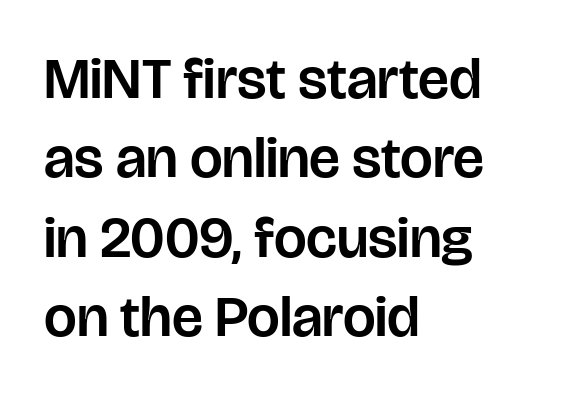
The image shows 58 px sans-serif type, upright; set left-aligned, normal line spacing (1.37x), normal letter spacing, not underlined; low stroke contrast and a large x-height.
